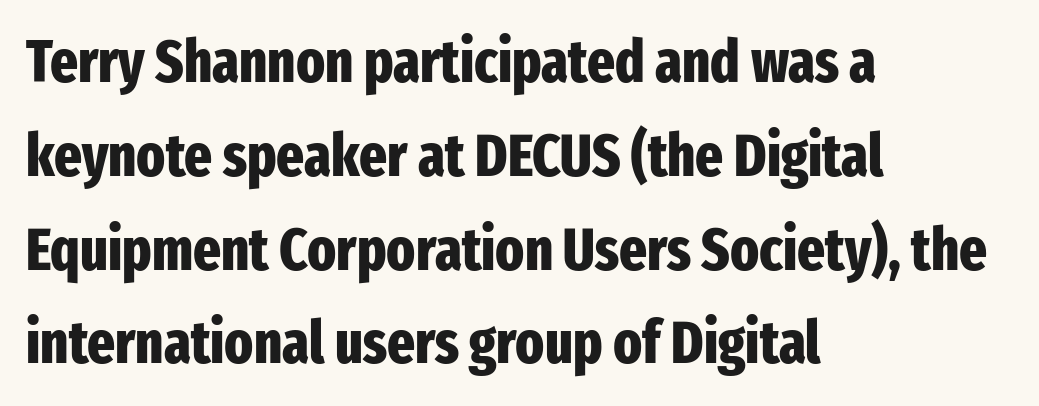
The image shows 59 px heavy, condensed sans-serif type, upright; set left-aligned, normal line spacing (1.59x), normal letter spacing, not underlined; low stroke contrast and a medium x-height.
